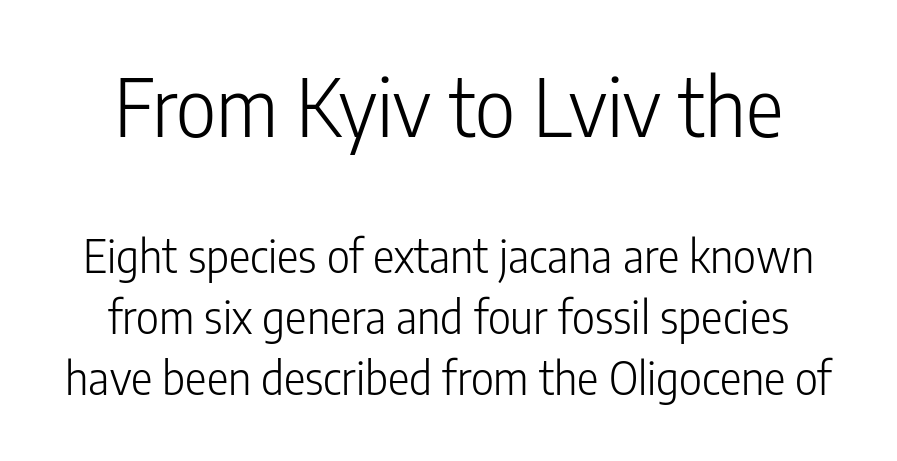
{"serif": "no", "italic": "no", "bold": "no", "weight": "light", "width": "condensed", "stroke_contrast": "low", "x_height": "medium", "monospaced": "no", "underline": "no", "line_spacing": "normal", "line_spacing_ratio": 1.36, "letter_spacing": "normal", "letter_spacing_em": 0.0, "larger_block": "first", "size_ratio": 1.76, "glyph_px": 79}
